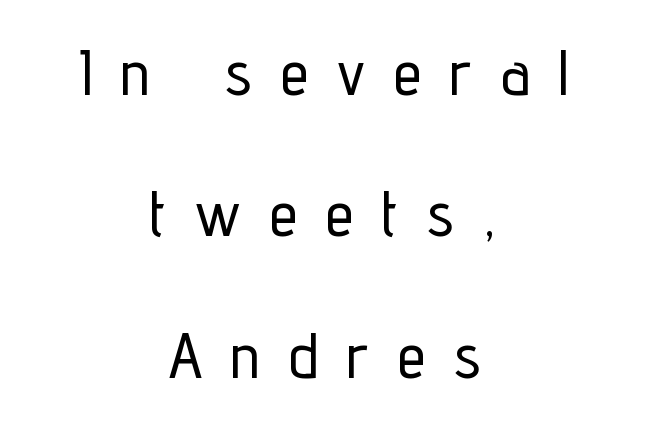
Here the designer chose a conventional face with non-uniform glyph widths. Substantial extra tracking has been applied to these lines. A student would call this center alignment; a typographer would say set centered. Does the leading feel generous? Absolutely, it's lavish.
